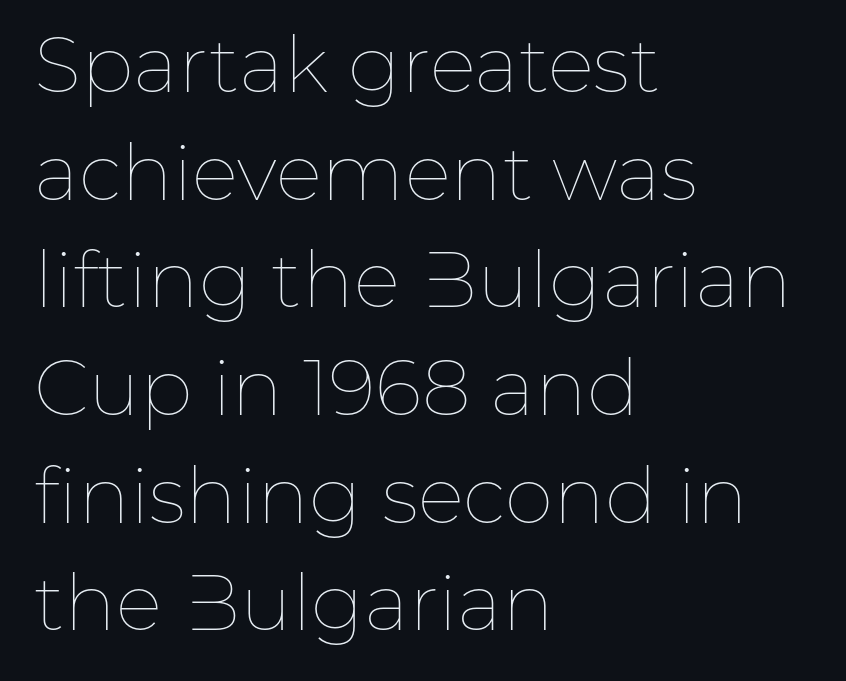
{"italic": "no", "bold": "no", "weight": "thin", "width": "normal", "stroke_contrast": "low", "x_height": "medium", "monospaced": "no", "underline": "no", "align": "left", "line_spacing": "normal", "line_spacing_ratio": 1.38, "letter_spacing": "normal", "letter_spacing_em": 0.0, "glyph_px": 78}
